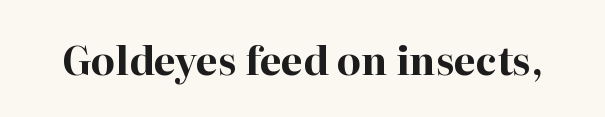
The image shows 39 px bold serif type, upright; set normal letter spacing, not underlined; high stroke contrast and a medium x-height.
